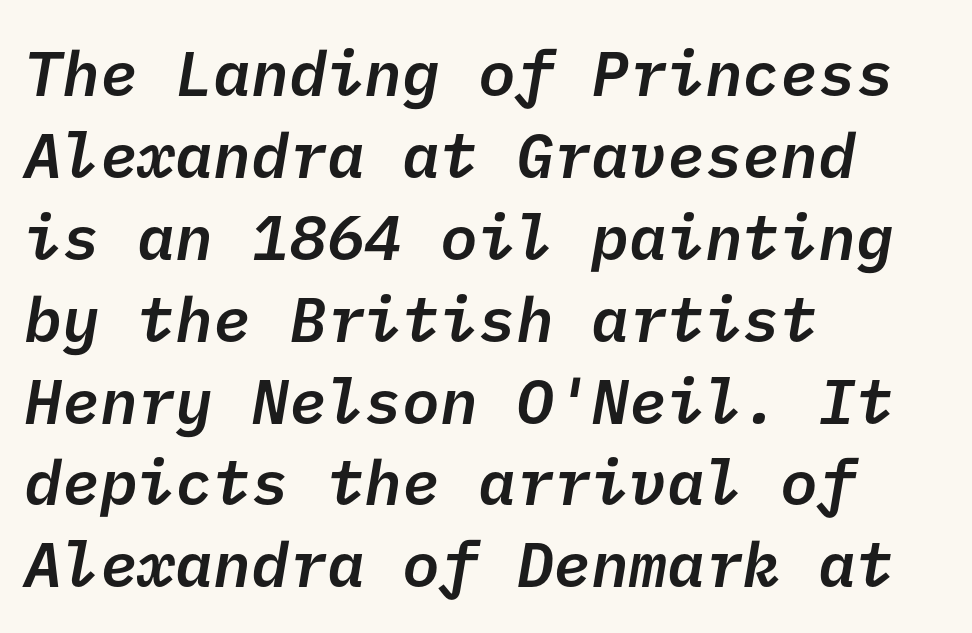
Q: Is the text bold? A: Semi-bold.
Q: Is the typeface a serif or a sans-serif typeface? A: Sans-serif.
Q: Is the text underlined? A: No.
Q: How is the paragraph aligned? A: Left-aligned.
Q: Is the spacing between letters normal or unusually wide? A: Normal.
Q: Is the spacing between lines tight, normal or loose? A: Normal.
Q: Width (condensed, normal, or wide)? A: Normal.
Q: Stroke contrast? A: Low.
Q: x-height? A: Medium.
